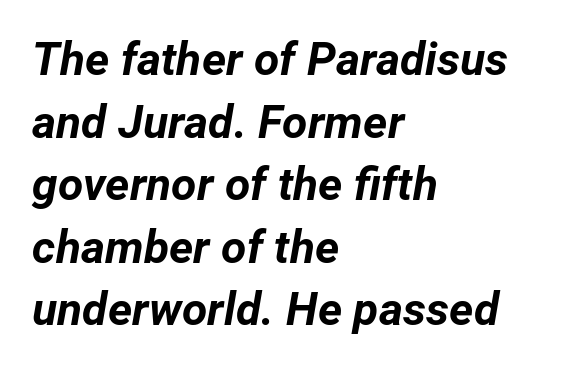
{"italic": "yes", "lean": "right", "slant_degrees": 12, "bold": "yes", "weight": "bold", "width": "normal", "stroke_contrast": "low", "x_height": "medium", "monospaced": "no", "underline": "no", "align": "left", "line_spacing": "normal", "line_spacing_ratio": 1.36, "letter_spacing": "normal", "letter_spacing_em": 0.0, "glyph_px": 46}
